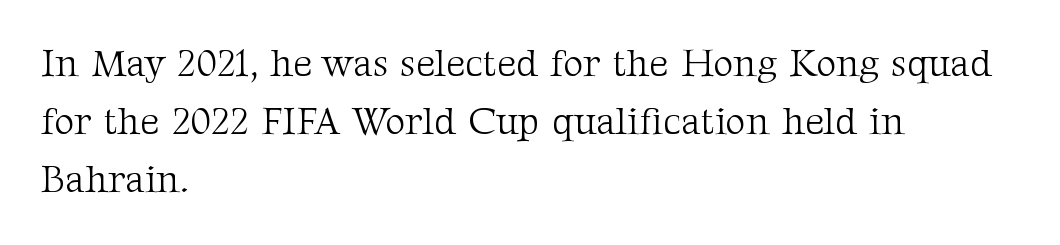
The image shows 38 px light serif type, upright; set left-aligned, normal line spacing (1.52x), normal letter spacing, not underlined; medium stroke contrast and a medium x-height.
